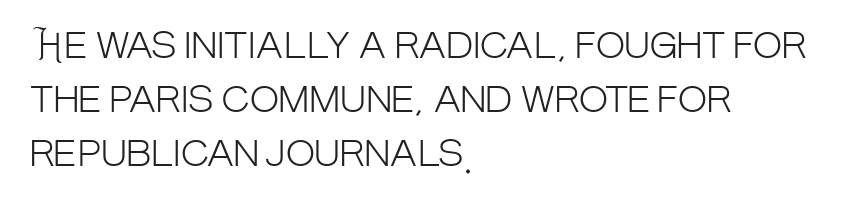
The image shows 35 px light, condensed sans-serif type, upright; set left-aligned, normal line spacing (1.55x), normal letter spacing, not underlined; low stroke contrast and a large x-height.
